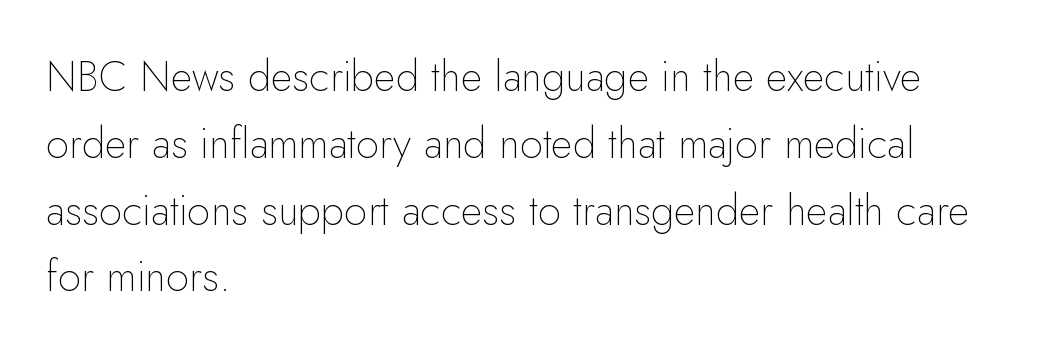
The image shows 42 px thin sans-serif type, upright; set left-aligned, normal line spacing (1.59x), normal letter spacing, not underlined; low stroke contrast and a small x-height.
